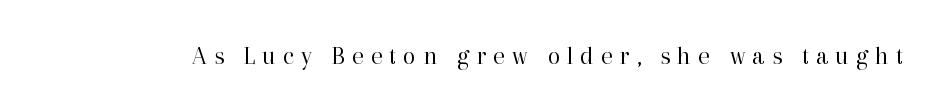
Ordinary non-slanted type is in use. Each stroke keeps to a modest, everyday thickness or less. The space beneath each line is pristine and unruled. Short note: letters widely spaced.
